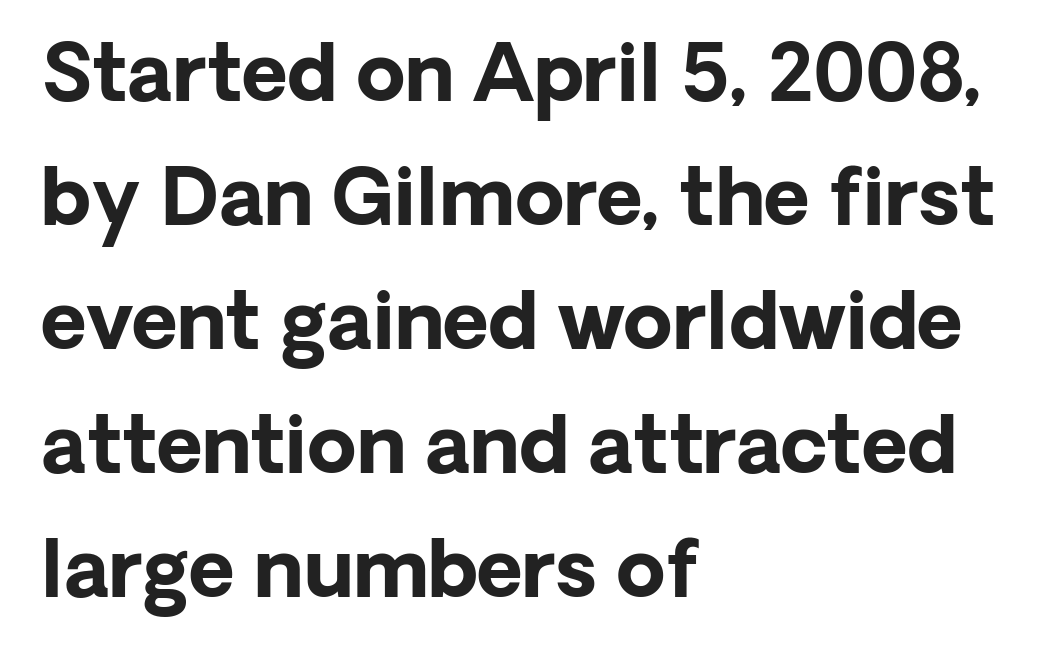
{"serif": "no", "italic": "no", "bold": "yes", "weight": "bold", "width": "normal", "stroke_contrast": "low", "x_height": "medium", "monospaced": "no", "underline": "no", "align": "left", "line_spacing": "normal", "line_spacing_ratio": 1.57, "letter_spacing": "normal", "letter_spacing_em": 0.0, "glyph_px": 79}
